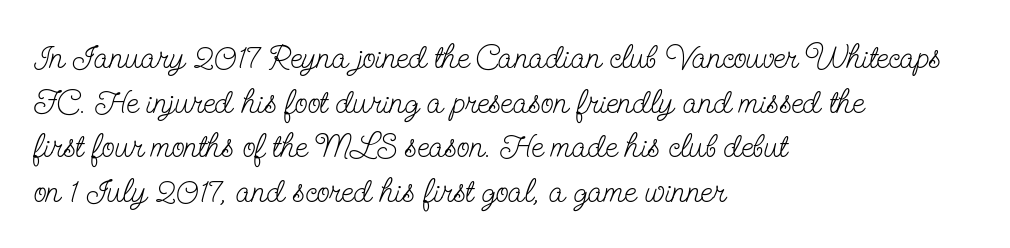
The image shows 34 px light, condensed serif type; set left-aligned, normal line spacing (1.31x), normal letter spacing, not underlined; low stroke contrast and a small x-height.
